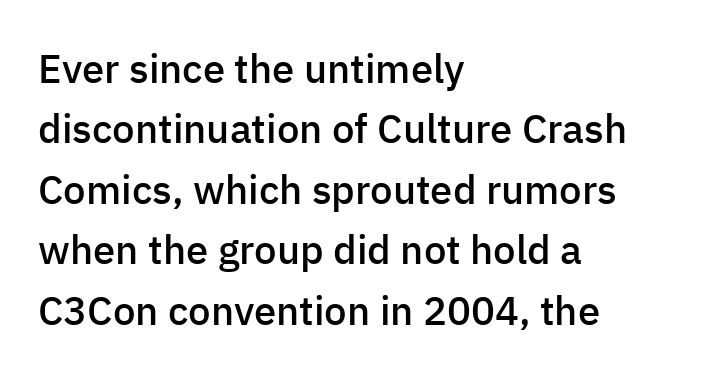
The image shows 40 px semibold sans-serif type, upright; set left-aligned, normal line spacing (1.51x), normal letter spacing, not underlined; low stroke contrast and a medium x-height.
